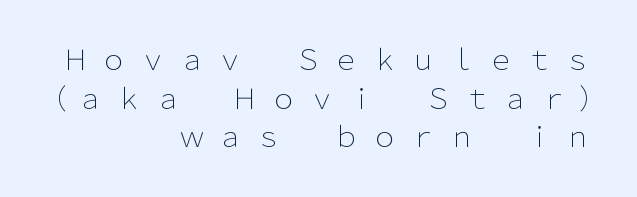
Q: Is the text bold? A: No.
Q: Is the text italic (slanted)? A: No, it is upright.
Q: Is the typeface a serif or a sans-serif typeface? A: Sans-serif.
Q: Is the text underlined? A: No.
Q: How is the paragraph aligned? A: Right-aligned.
Q: Is the spacing between letters normal or unusually wide? A: Unusually wide.
Q: Is the spacing between lines tight, normal or loose? A: Normal.
Q: Width (condensed, normal, or wide)? A: Normal.
Q: Stroke contrast? A: Low.
Q: x-height? A: Medium.
Q: Monospaced? A: No.
